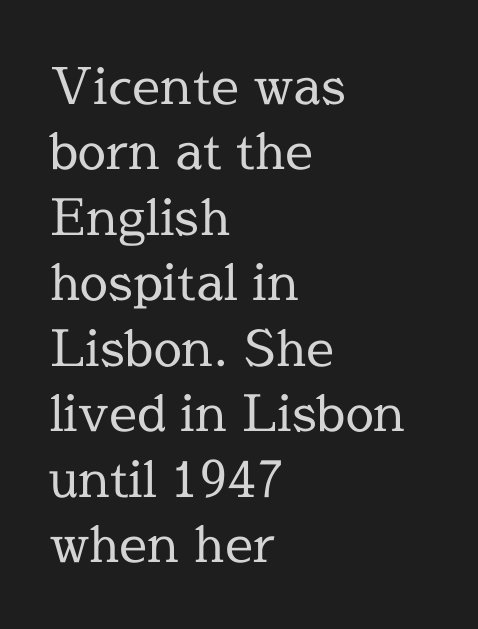
A typesetter would label this face a serif. One-word summary of the alignment: left. It's the straight-up-and-down kind of type. Bare-footed words on every line.
